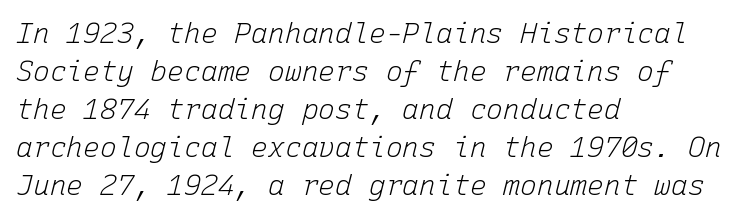
{"italic": "yes", "lean": "right", "slant_degrees": 15, "bold": "no", "weight": "light", "width": "normal", "stroke_contrast": "low", "x_height": "medium", "monospaced": "yes", "underline": "no", "align": "left", "line_spacing": "normal", "line_spacing_ratio": 1.36, "letter_spacing": "normal", "letter_spacing_em": 0.0, "glyph_px": 28}
